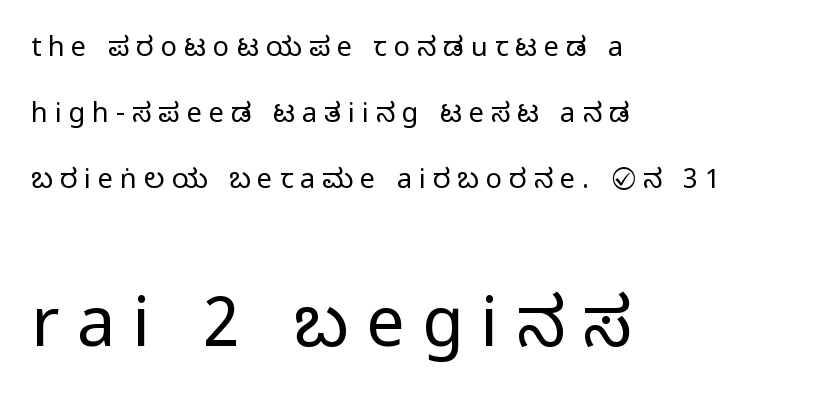
Compare the two chunks: the lower has the greater cap height. These lines were composed using upright roman letters. Here the designer chose a conventional face with non-uniform glyph widths. Observe the wide spacing: letters keep a clear distance from each other. Just letters on the line, the space beneath them empty.
